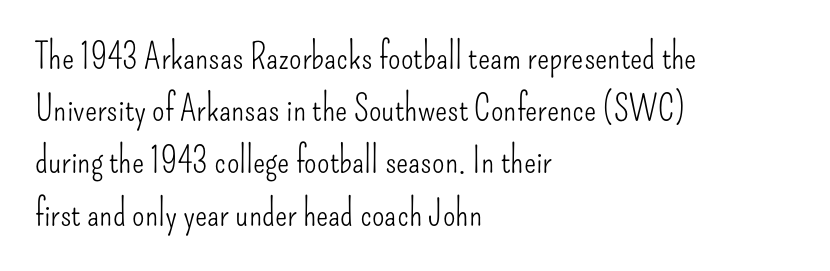
{"serif": "no", "italic": "no", "bold": "no", "weight": "light", "width": "condensed", "stroke_contrast": "low", "x_height": "small", "monospaced": "no", "underline": "no", "align": "left", "line_spacing": "normal", "line_spacing_ratio": 1.45, "letter_spacing": "normal", "letter_spacing_em": 0.0, "glyph_px": 36}
